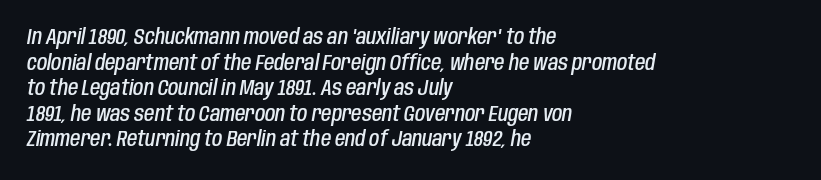
The image shows 21 px text type, italic (leaning right); set left-aligned, line spacing 1.22x, normal letter spacing, not underlined.
